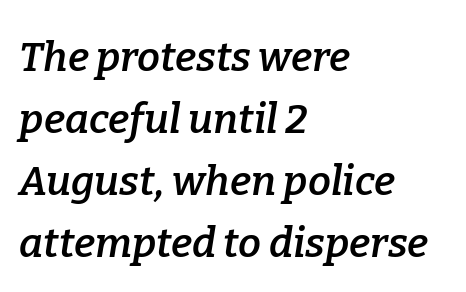
{"serif": "yes", "italic": "yes", "lean": "right", "slant_degrees": 9, "bold": "semi", "weight": "semibold", "width": "normal", "stroke_contrast": "low", "x_height": "medium", "monospaced": "no", "underline": "no", "align": "left", "line_spacing": "normal", "line_spacing_ratio": 1.51, "letter_spacing": "normal", "letter_spacing_em": 0.0, "glyph_px": 41}
